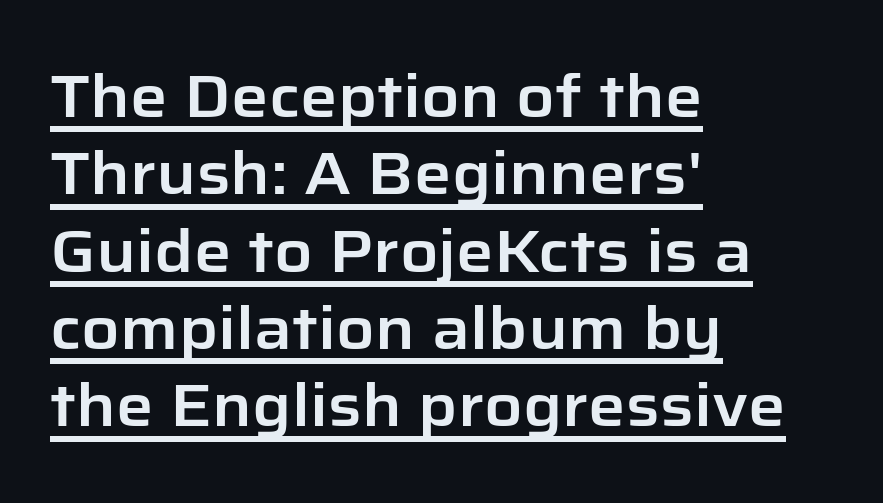
Q: Is the text italic (slanted)? A: No, it is upright.
Q: Is the typeface a serif or a sans-serif typeface? A: Sans-serif.
Q: Is the text underlined? A: Yes.
Q: How is the paragraph aligned? A: Left-aligned.
Q: Is the spacing between letters normal or unusually wide? A: Normal.
Q: Is the spacing between lines tight, normal or loose? A: Normal.
Q: Width (condensed, normal, or wide)? A: Normal.
Q: Stroke contrast? A: Low.
Q: x-height? A: Medium.
Q: Monospaced? A: No.
